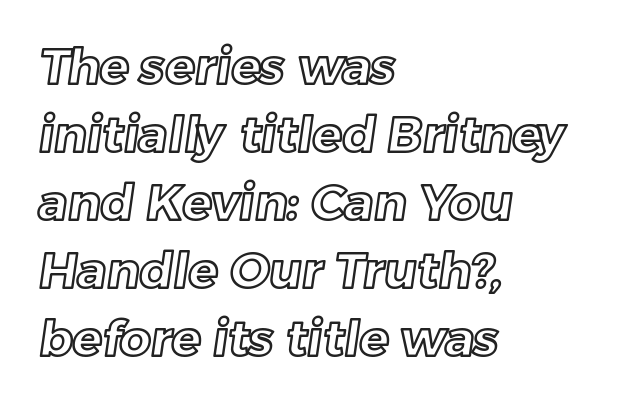
The passage shown has conventional tracking throughout. Horizontally, the lines are justified to the leading edge only. Rows of type keep a routine distance in the vertical direction. Each row of text sits above clean, open space. Character widths vary here, with narrow letters taking less room than wide ones.
